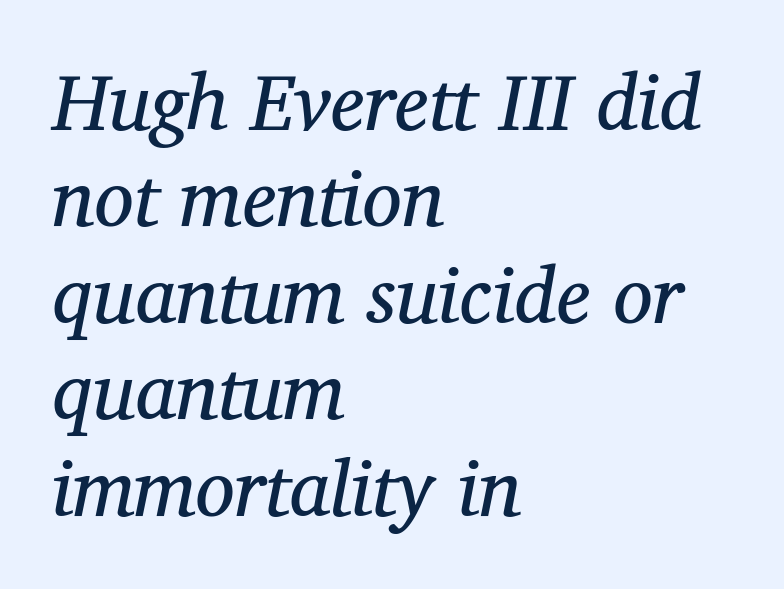
The image shows 79 px regular-weight serif type, italic (leaning right); set left-aligned, line spacing 1.22x, normal letter spacing, not underlined; medium stroke contrast and a medium x-height.
